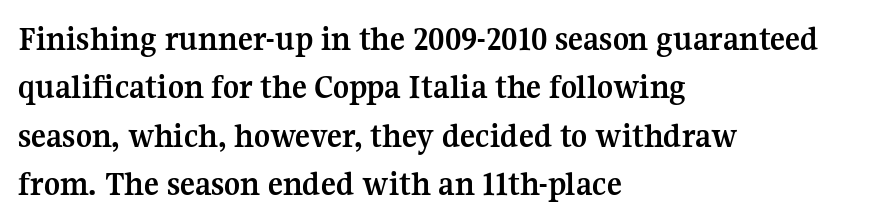
Q: Is the text bold? A: Yes.
Q: Is the text italic (slanted)? A: No, it is upright.
Q: Is the typeface a serif or a sans-serif typeface? A: Serif.
Q: Is the text underlined? A: No.
Q: How is the paragraph aligned? A: Left-aligned.
Q: Is the spacing between letters normal or unusually wide? A: Normal.
Q: Is the spacing between lines tight, normal or loose? A: Normal.
Q: Width (condensed, normal, or wide)? A: Normal.
Q: Stroke contrast? A: Medium.
Q: x-height? A: Medium.
Q: Monospaced? A: No.
